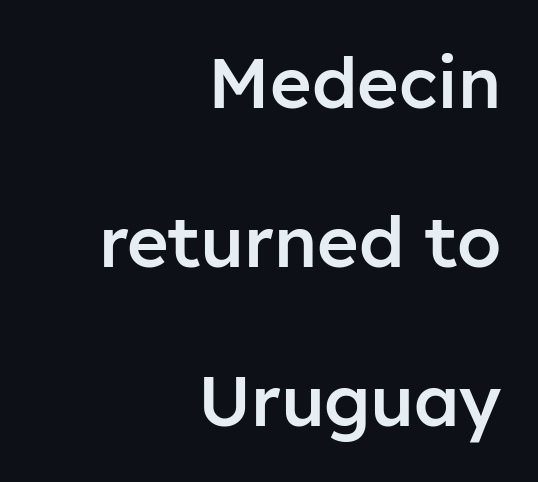
Caption: standard tracking, unaltered. Reading down the column, the eye jumps a long way to each next line. Vertical strokes here are truly vertical. This sample uses a sans-serif face.
